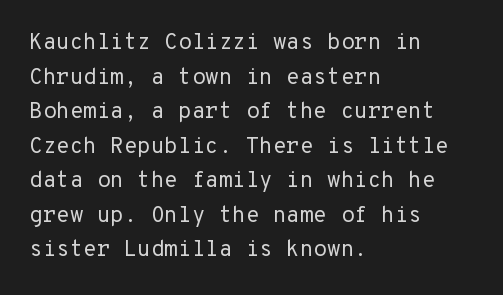
{"italic": "no", "bold": "no", "underline": "no", "align": "left", "line_spacing": "normal", "line_spacing_ratio": 1.57, "letter_spacing": "normal", "letter_spacing_em": 0.0, "glyph_px": 22}
